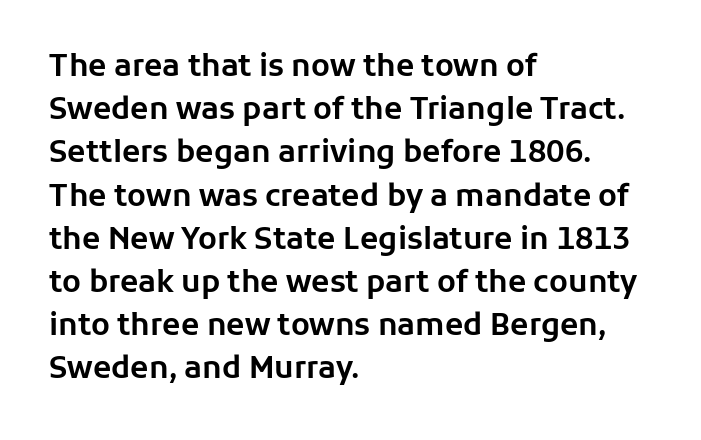
The image shows 30 px sans-serif type, upright; set left-aligned, normal line spacing (1.44x), normal letter spacing, not underlined; low stroke contrast and a medium x-height.
